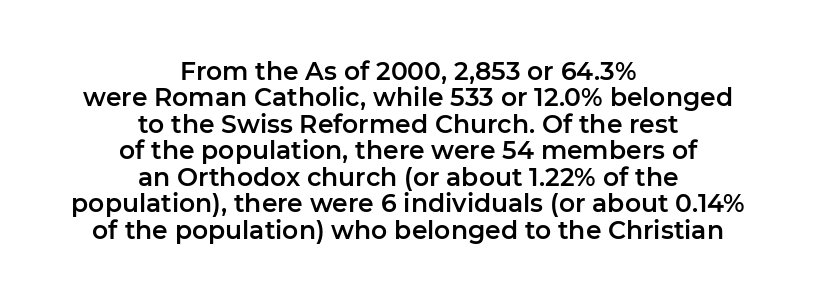
The image shows 25 px text type, upright; set centered, tight line spacing (1.06x), normal letter spacing, not underlined.
